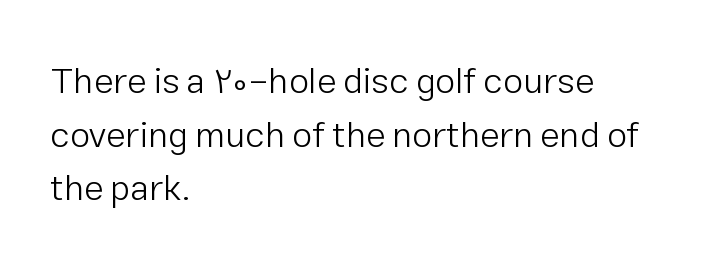
Stroke thickness stays within the range of a standard reading face or lighter. The letters sit at their default tracking, neither squeezed nor spread. The paragraph has a hard left edge and a soft right edge. The type family on display is of the sans-serif kind.
